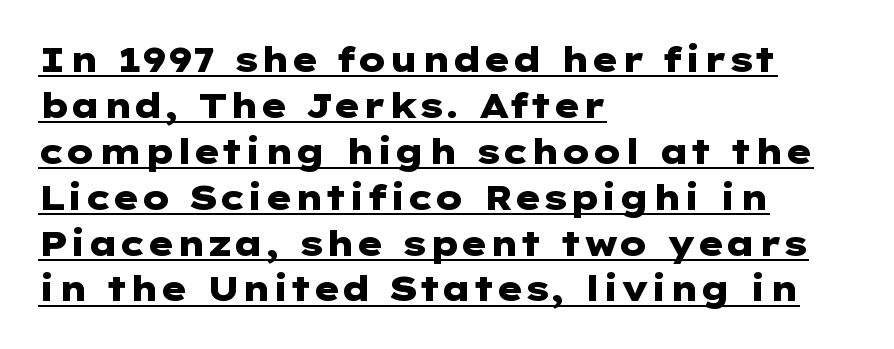
Q: Is the text bold? A: Yes.
Q: Is the text italic (slanted)? A: No, it is upright.
Q: Is the typeface a serif or a sans-serif typeface? A: Sans-serif.
Q: Is the text underlined? A: Yes.
Q: How is the paragraph aligned? A: Left-aligned.
Q: Is the spacing between letters normal or unusually wide? A: Normal.
Q: Is the spacing between lines tight, normal or loose? A: Normal.
Q: Width (condensed, normal, or wide)? A: Wide.
Q: Stroke contrast? A: Low.
Q: x-height? A: Medium.
